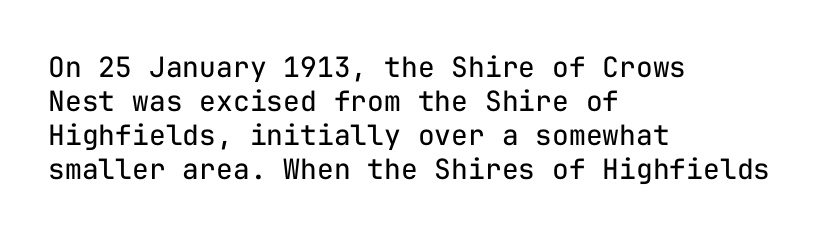
The image shows 28 px regular-weight sans-serif type, upright, monospaced; set left-aligned, line spacing 1.21x, normal letter spacing, not underlined; low stroke contrast and a medium x-height.
